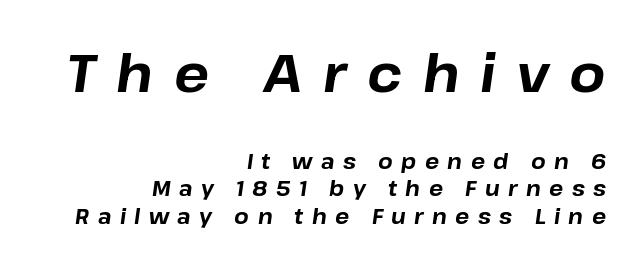
Short note: letters widely spaced. Is this a fixed-width face? No — the glyphs have proportional, varying widths. The passage shown is not underscored anywhere. Italic: yes, the glyphs are oblique. Visually, the top section dominates because its glyphs are scaled up.
